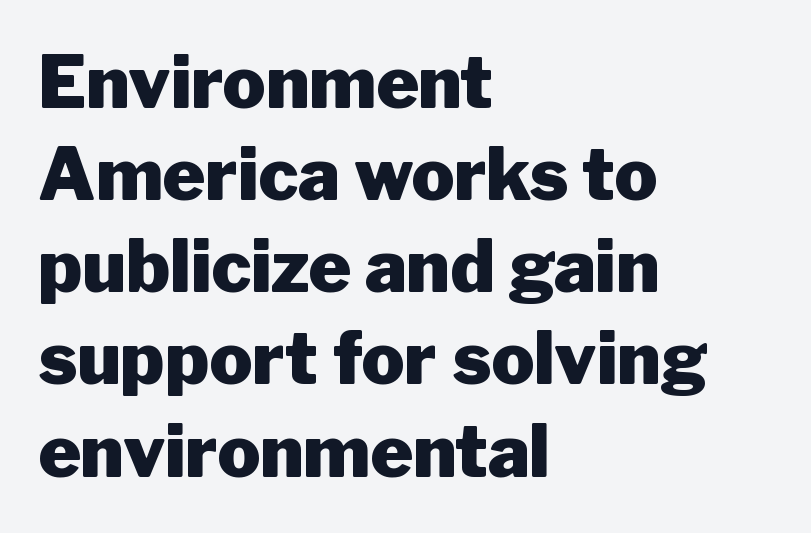
The image shows 72 px heavy sans-serif type, upright; set left-aligned, normal line spacing (1.28x), normal letter spacing, not underlined; low stroke contrast and a medium x-height.
